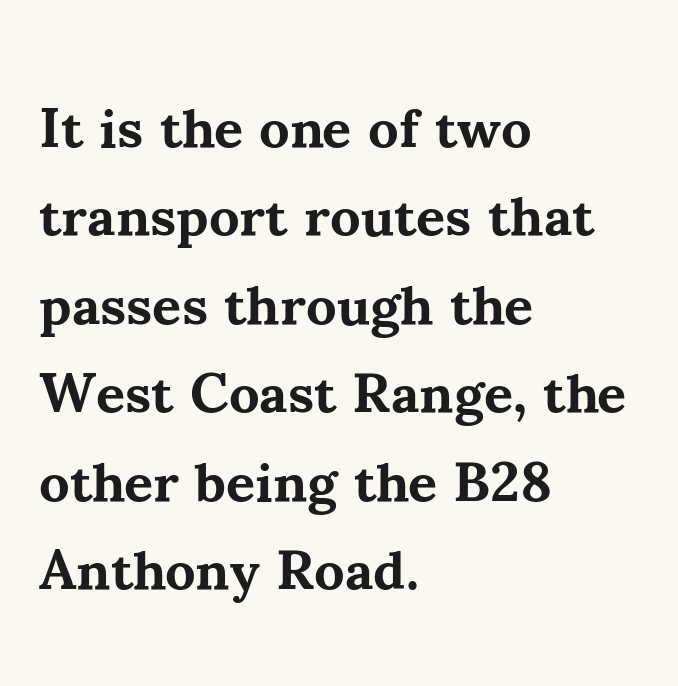
Q: Is the text bold? A: Yes.
Q: Is the text italic (slanted)? A: No, it is upright.
Q: Is the typeface a serif or a sans-serif typeface? A: Serif.
Q: Is the text underlined? A: No.
Q: How is the paragraph aligned? A: Left-aligned.
Q: Is the spacing between letters normal or unusually wide? A: Normal.
Q: Is the spacing between lines tight, normal or loose? A: Normal.
Q: Width (condensed, normal, or wide)? A: Normal.
Q: Stroke contrast? A: Medium.
Q: x-height? A: Small.
Q: Monospaced? A: No.
